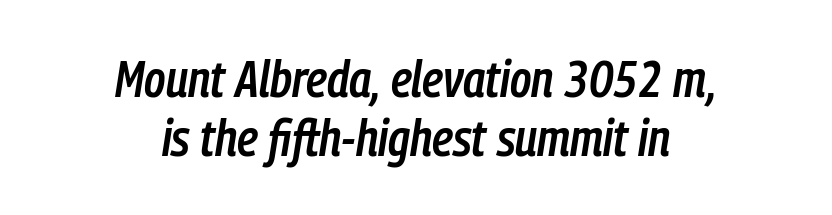
{"italic": "yes", "lean": "right", "slant_degrees": 9, "bold": "semi", "weight": "semibold", "width": "condensed", "stroke_contrast": "low", "x_height": "medium", "monospaced": "no", "underline": "no", "align": "center", "line_spacing": "tight", "line_spacing_ratio": 1.15, "letter_spacing": "normal", "letter_spacing_em": 0.0, "glyph_px": 51}
